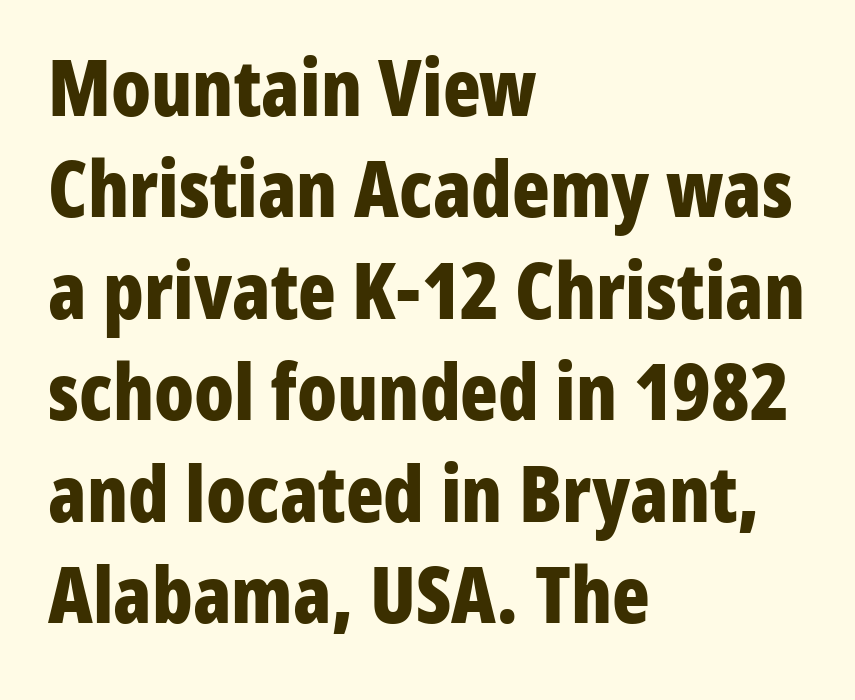
{"serif": "no", "italic": "no", "bold": "yes", "weight": "bold", "width": "condensed", "stroke_contrast": "low", "x_height": "medium", "monospaced": "no", "underline": "no", "align": "left", "line_spacing": "normal", "line_spacing_ratio": 1.3, "letter_spacing": "normal", "letter_spacing_em": 0.0, "glyph_px": 78}
